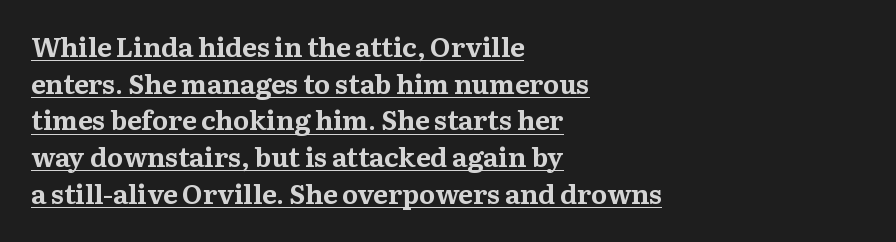
The image shows 27 px bold type, upright; set left-aligned, normal line spacing (1.36x), normal letter spacing, underlined.
